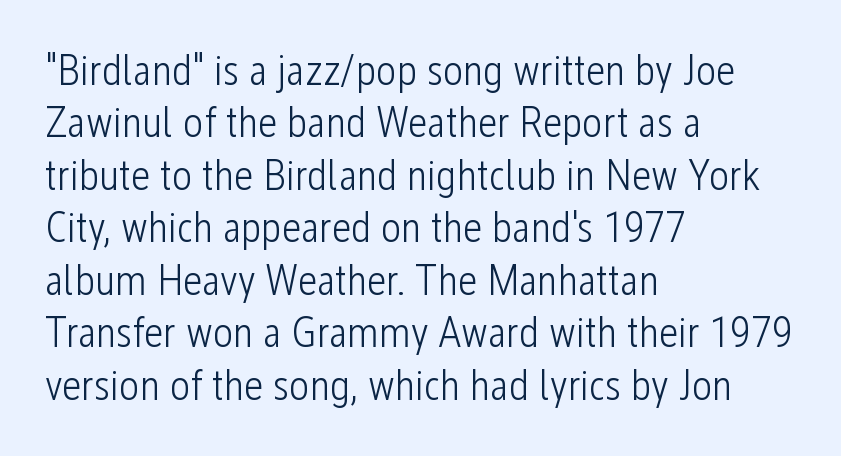
Q: Is the text bold? A: No.
Q: Is the text italic (slanted)? A: No, it is upright.
Q: Is the typeface a serif or a sans-serif typeface? A: Sans-serif.
Q: Is the text underlined? A: No.
Q: How is the paragraph aligned? A: Left-aligned.
Q: Is the spacing between letters normal or unusually wide? A: Normal.
Q: Width (condensed, normal, or wide)? A: Condensed.
Q: Stroke contrast? A: Low.
Q: x-height? A: Medium.
Q: Monospaced? A: No.
